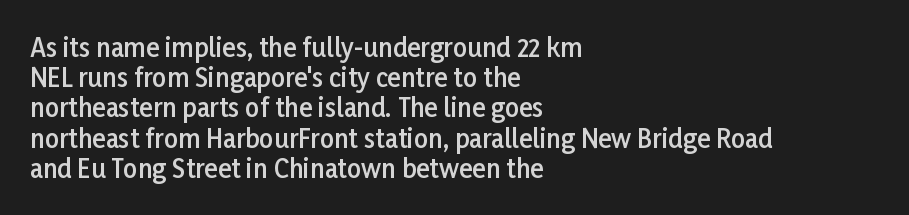
{"italic": "no", "bold": "semi", "underline": "no", "align": "left", "line_spacing_ratio": 1.21, "letter_spacing": "normal", "letter_spacing_em": 0.0, "glyph_px": 25}
